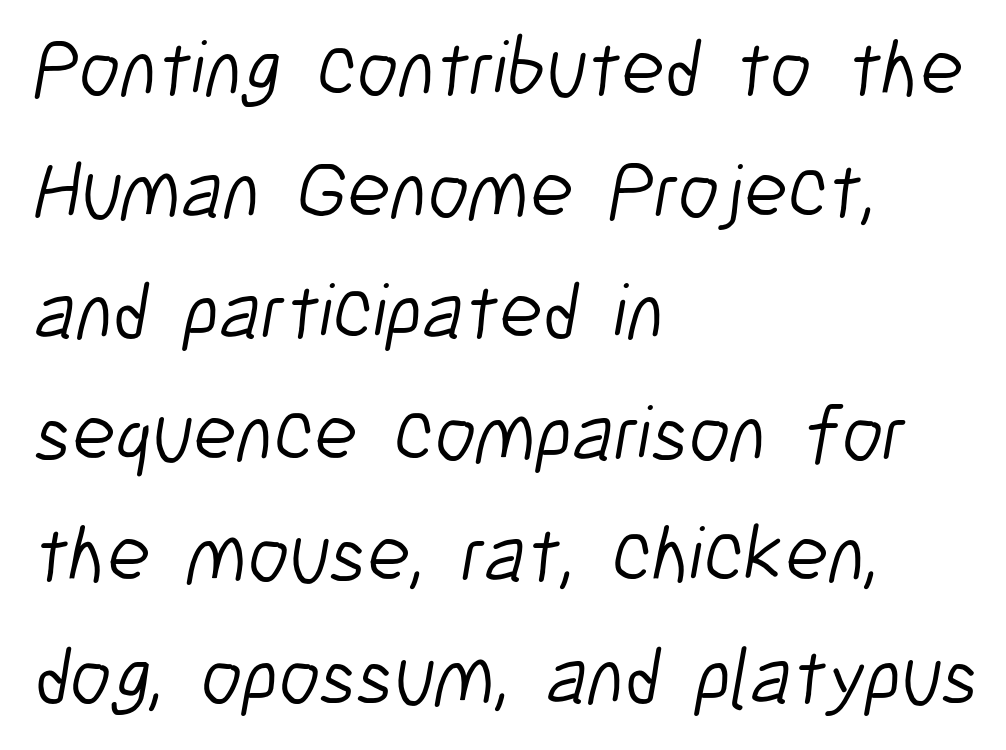
{"serif": "no", "bold": "no", "weight": "light", "width": "condensed", "stroke_contrast": "low", "x_height": "medium", "monospaced": "no", "underline": "no", "align": "left", "line_spacing": "normal", "line_spacing_ratio": 1.52, "letter_spacing": "normal", "letter_spacing_em": 0.0, "glyph_px": 80}
